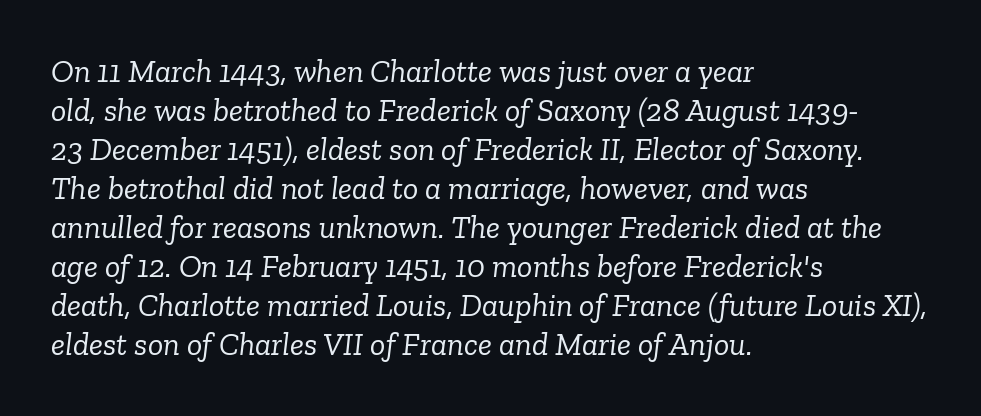
Letters have the restrained weight of plain body copy at most. You can tell it's italic because the verticals aren't actually vertical. Standard letterfit; no display-style spreading of the glyphs. Is this a fixed-width face? No — the glyphs have proportional, varying widths.
